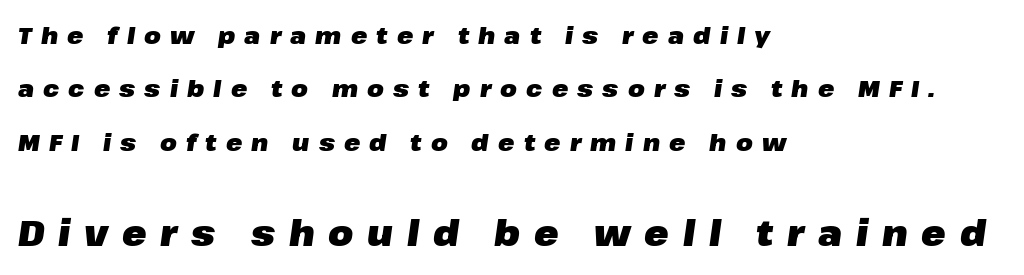
Q: Is the text bold? A: Yes.
Q: Is the text italic (slanted)? A: Yes, it leans right by about 8 degrees.
Q: Is the text underlined? A: No.
Q: How is the paragraph aligned? A: Left-aligned.
Q: Is the spacing between letters normal or unusually wide? A: Unusually wide.
Q: Is the spacing between lines tight, normal or loose? A: Loose.
Q: Which block of text is set in a larger size, the first (top) or the second (bottom)? A: The second (bottom) one.
Q: Width (condensed, normal, or wide)? A: Normal.
Q: Stroke contrast? A: Low.
Q: x-height? A: Medium.
Q: Monospaced? A: No.
